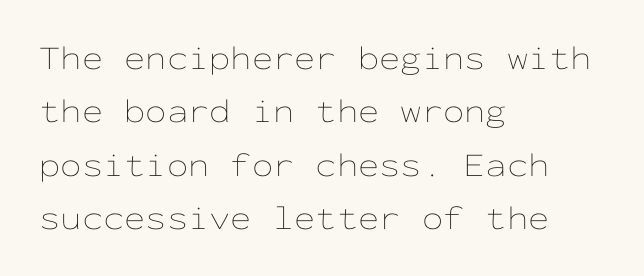
Compared with a centered layout, this one pins lines to the left instead. You can tell it's not italic because the verticals are truly vertical. This rendering leaves character spacing at its baseline value. The block of text has a typical density, with ordinary space between rows. No word sits above an underline.
